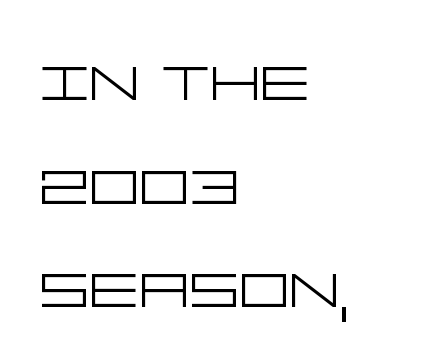
A student would call this left alignment; a typographer would say flush left, rag right. Is this a sans? Yes — the strokes have no serifs. Horizontal bands of white between lines are of average thickness. No extra ink here — the face is not bold. The horizontal fit of the characters is conventional and even. Check under the words: just untouched page.
